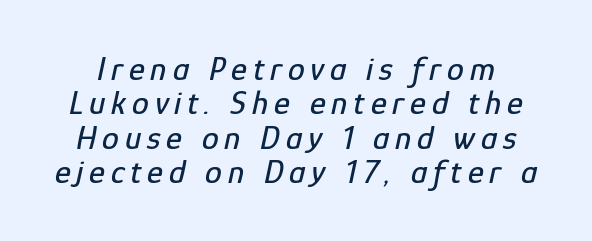
{"italic": "yes", "lean": "right", "slant_degrees": 12, "width": "condensed", "stroke_contrast": "low", "x_height": "medium", "monospaced": "no", "underline": "no", "line_spacing": "tight", "line_spacing_ratio": 1.01, "glyph_px": 34}
